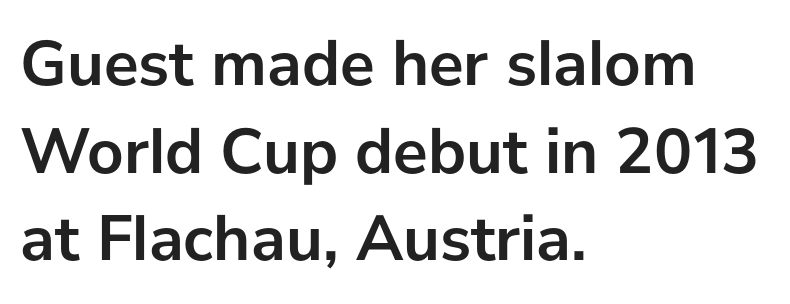
The image shows 65 px semibold sans-serif type, upright; set left-aligned, normal line spacing (1.35x), normal letter spacing, not underlined; low stroke contrast and a medium x-height.
